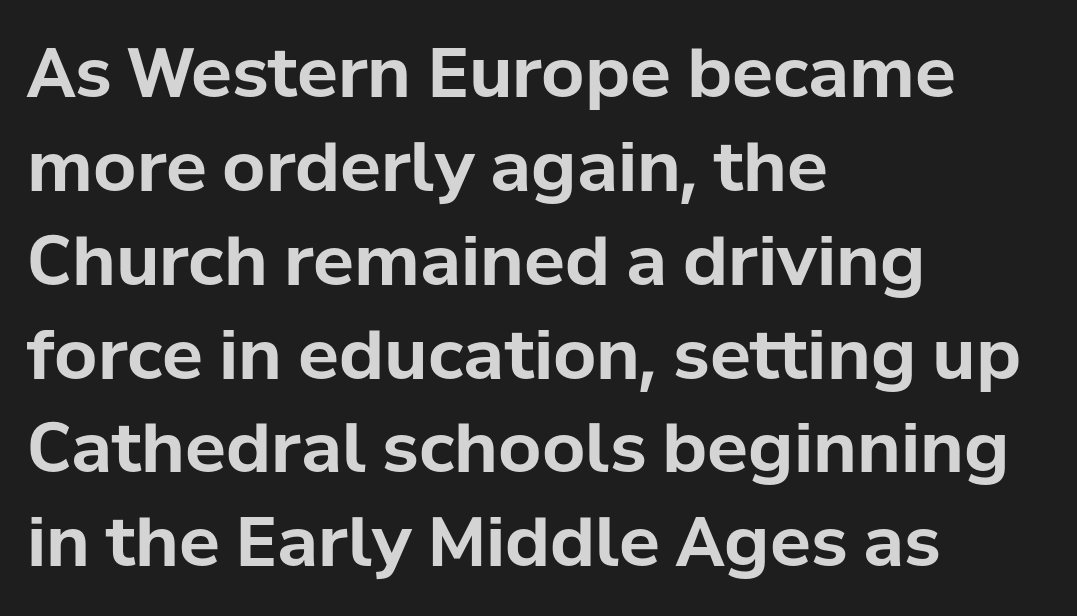
{"serif": "no", "italic": "no", "bold": "yes", "weight": "bold", "width": "normal", "stroke_contrast": "low", "x_height": "medium", "monospaced": "no", "underline": "no", "align": "left", "line_spacing": "normal", "line_spacing_ratio": 1.38, "letter_spacing": "normal", "letter_spacing_em": 0.0, "glyph_px": 68}
